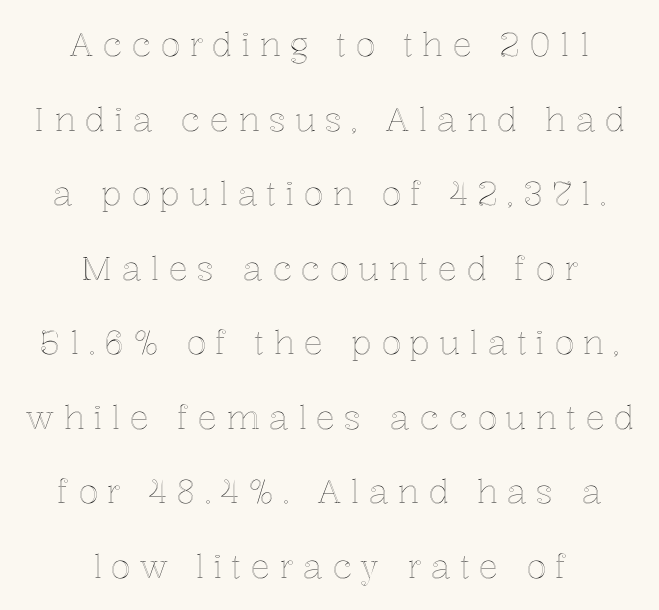
Italic? Not at all — the glyphs are vertical. Compared with typical body copy, the letter spacing here is much looser. The zone under the glyphs is completely vacant. Vertical spacing — loose. Here the designer chose a conventional face with non-uniform glyph widths. Each line is balanced around a shared central axis.
